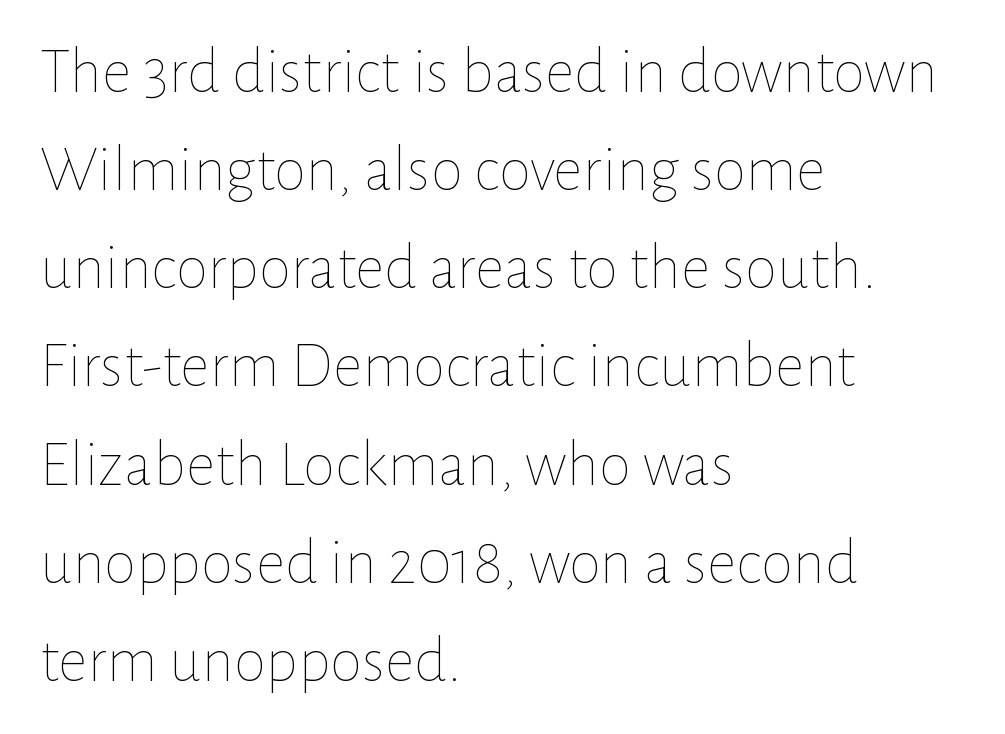
Q: Is the text bold? A: No.
Q: Is the text italic (slanted)? A: No, it is upright.
Q: Is the text underlined? A: No.
Q: How is the paragraph aligned? A: Left-aligned.
Q: Is the spacing between letters normal or unusually wide? A: Normal.
Q: Is the spacing between lines tight, normal or loose? A: Normal.
Q: Width (condensed, normal, or wide)? A: Normal.
Q: Stroke contrast? A: Low.
Q: x-height? A: Medium.
Q: Monospaced? A: No.
